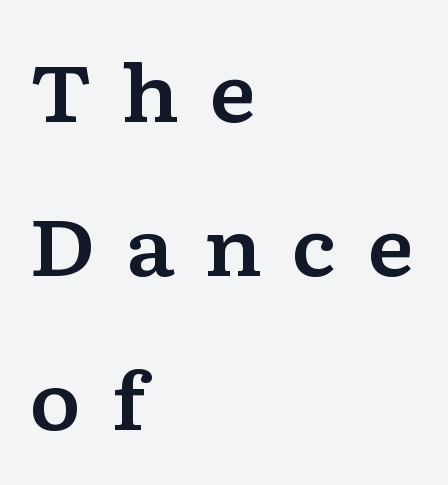
{"serif": "yes", "italic": "no", "width": "wide", "stroke_contrast": "low", "x_height": "medium", "monospaced": "no", "underline": "no", "align": "left", "line_spacing": "loose", "line_spacing_ratio": 1.95, "letter_spacing": "wide", "letter_spacing_em": 0.37, "glyph_px": 79}
